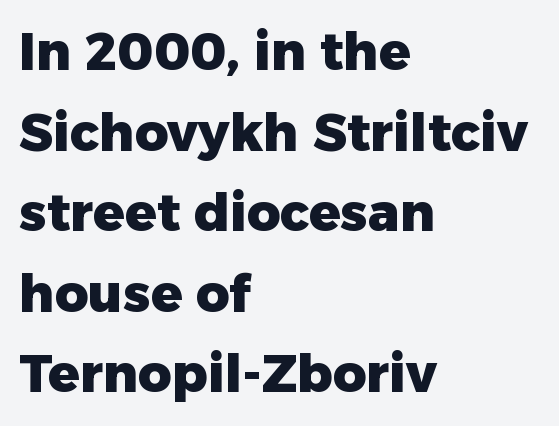
The image shows 52 px heavy sans-serif type, upright; set left-aligned, normal line spacing (1.55x), normal letter spacing, not underlined; low stroke contrast and a medium x-height.
